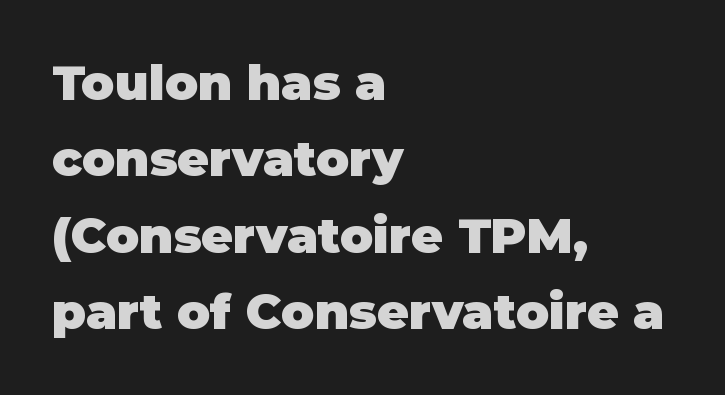
Q: Is the text bold? A: Yes.
Q: Is the text italic (slanted)? A: No, it is upright.
Q: Is the typeface a serif or a sans-serif typeface? A: Sans-serif.
Q: Is the text underlined? A: No.
Q: How is the paragraph aligned? A: Left-aligned.
Q: Is the spacing between letters normal or unusually wide? A: Normal.
Q: Is the spacing between lines tight, normal or loose? A: Normal.
Q: Width (condensed, normal, or wide)? A: Normal.
Q: Stroke contrast? A: Low.
Q: x-height? A: Large.
Q: Monospaced? A: No.
